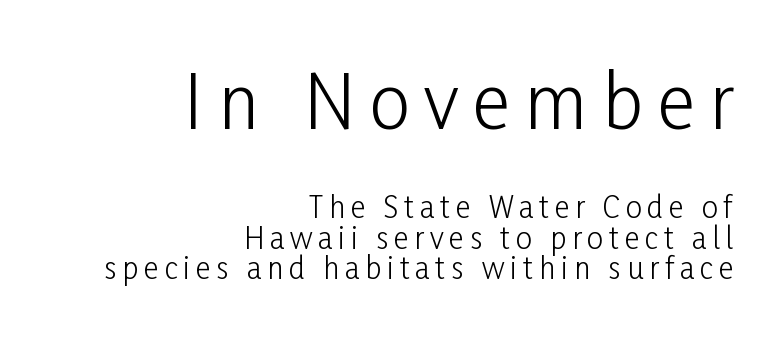
Check where the strokes stop: nothing finishes them off — pure sans. Check the space under the baseline: it is left empty. Type size steps down from the first block to the second. Reading down the column, the eye jumps only a short way to each next line.
